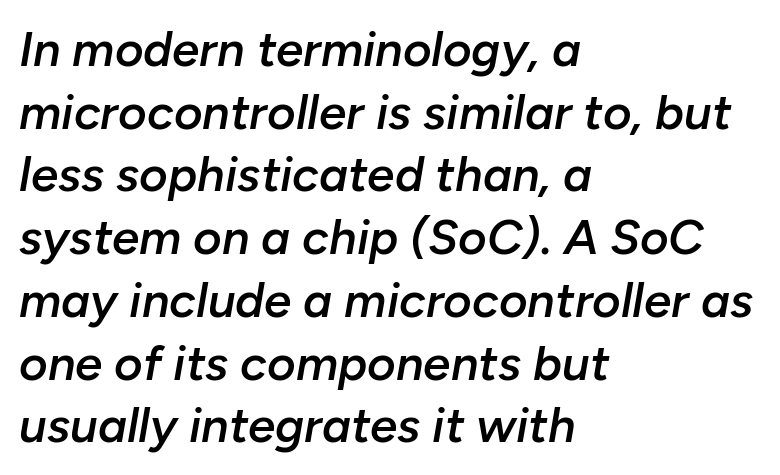
{"italic": "yes", "lean": "right", "slant_degrees": 10, "bold": "semi", "weight": "semibold", "width": "normal", "stroke_contrast": "low", "x_height": "medium", "monospaced": "no", "underline": "no", "align": "left", "line_spacing": "normal", "line_spacing_ratio": 1.28, "letter_spacing": "normal", "letter_spacing_em": 0.0, "glyph_px": 49}
